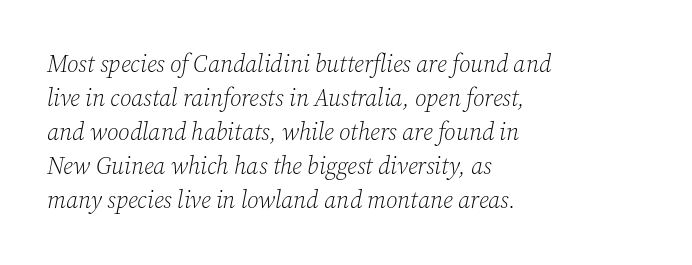
These lines stack with their left ends in a neat column. Default kerning and tracking; the words read as compact shapes. The space between consecutive lines is moderate. Underline: absent. The passage shown is not bold in any degree. Rendered with sloped, italic letterforms.
